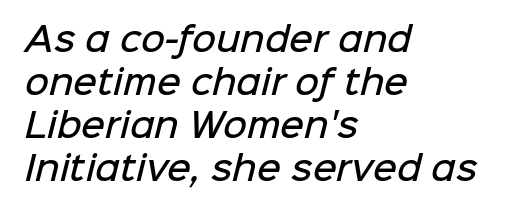
Q: Is the text bold? A: Semi-bold.
Q: Is the typeface a serif or a sans-serif typeface? A: Sans-serif.
Q: Is the text underlined? A: No.
Q: How is the paragraph aligned? A: Left-aligned.
Q: Is the spacing between letters normal or unusually wide? A: Normal.
Q: Is the spacing between lines tight, normal or loose? A: Normal.
Q: Width (condensed, normal, or wide)? A: Normal.
Q: Stroke contrast? A: Low.
Q: x-height? A: Medium.
Q: Monospaced? A: No.
